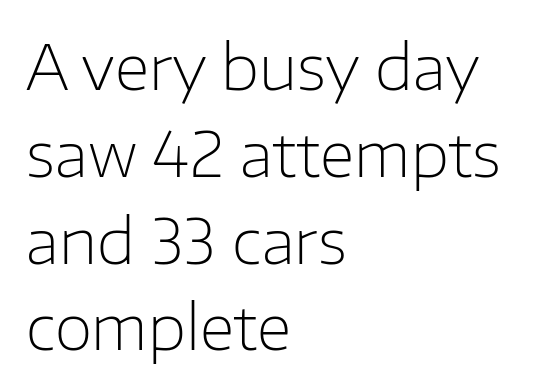
{"serif": "no", "italic": "no", "bold": "no", "weight": "light", "width": "normal", "stroke_contrast": "low", "x_height": "medium", "monospaced": "no", "underline": "no", "align": "left", "line_spacing": "normal", "line_spacing_ratio": 1.4, "letter_spacing": "normal", "letter_spacing_em": 0.0, "glyph_px": 62}
